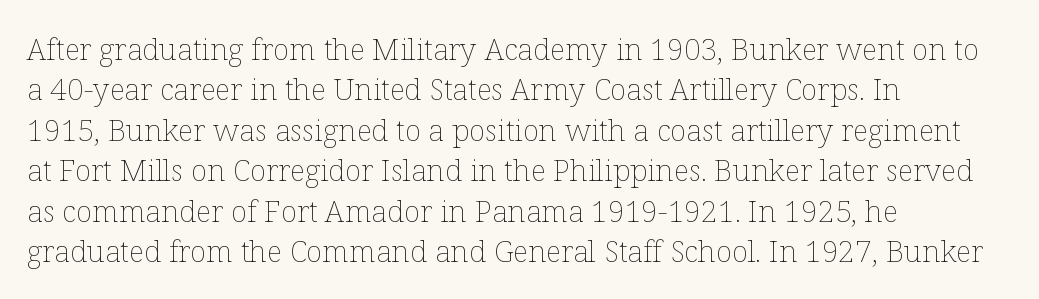
{"italic": "no", "bold": "no", "weight": "thin", "width": "normal", "stroke_contrast": "low", "x_height": "medium", "monospaced": "no", "underline": "no", "align": "left", "line_spacing": "normal", "line_spacing_ratio": 1.35, "letter_spacing": "normal", "letter_spacing_em": 0.0, "glyph_px": 30}
